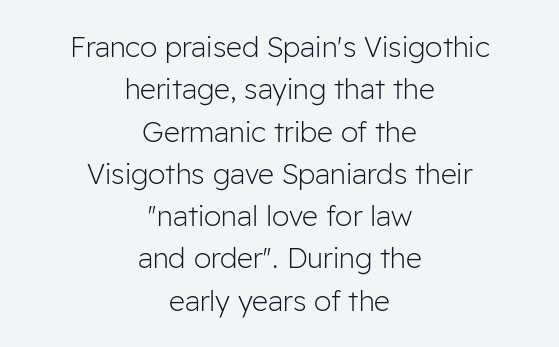
{"serif": "no", "italic": "no", "bold": "no", "weight": "light", "width": "normal", "stroke_contrast": "low", "x_height": "medium", "monospaced": "no", "underline": "no", "align": "center", "line_spacing": "normal", "line_spacing_ratio": 1.51, "letter_spacing": "normal", "letter_spacing_em": 0.0, "glyph_px": 28}
